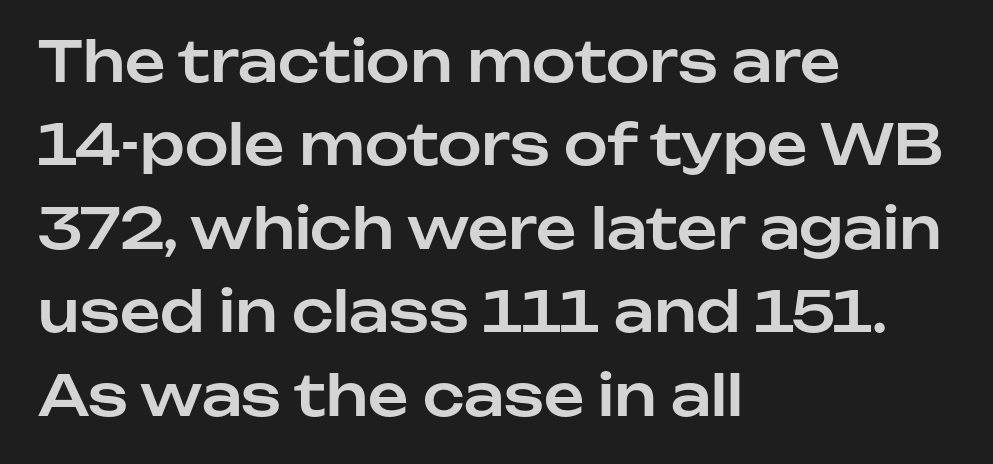
{"serif": "no", "italic": "no", "width": "normal", "stroke_contrast": "low", "x_height": "medium", "monospaced": "no", "underline": "no", "align": "left", "line_spacing": "normal", "line_spacing_ratio": 1.49, "letter_spacing": "normal", "letter_spacing_em": 0.0, "glyph_px": 56}
